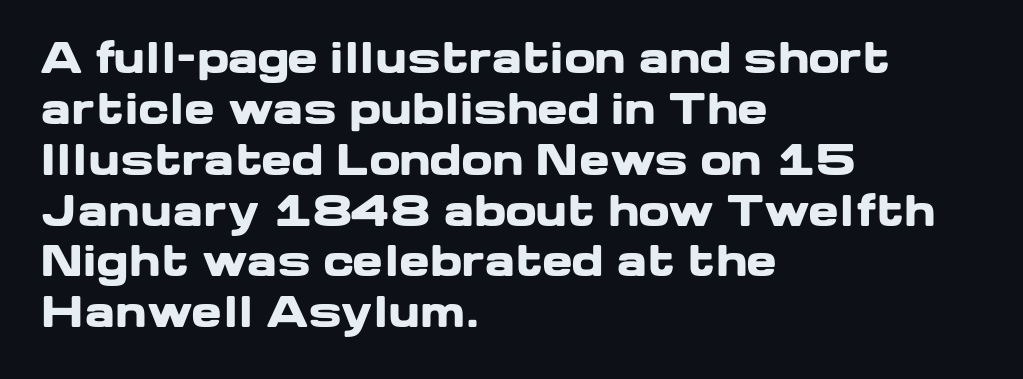
The image shows 41 px heavy, wide sans-serif type, upright; set left-aligned, line spacing 1.24x, normal letter spacing, not underlined; low stroke contrast and a medium x-height.
